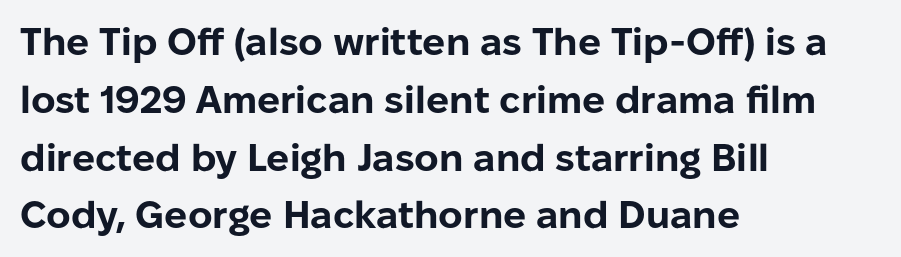
Q: Is the text bold? A: Yes.
Q: Is the text italic (slanted)? A: No, it is upright.
Q: Is the typeface a serif or a sans-serif typeface? A: Sans-serif.
Q: Is the text underlined? A: No.
Q: How is the paragraph aligned? A: Left-aligned.
Q: Is the spacing between letters normal or unusually wide? A: Normal.
Q: Is the spacing between lines tight, normal or loose? A: Normal.
Q: Width (condensed, normal, or wide)? A: Normal.
Q: Stroke contrast? A: Low.
Q: x-height? A: Medium.
Q: Monospaced? A: No.
